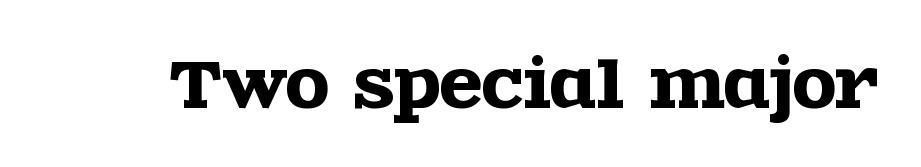
The image shows 63 px wide serif type, upright; set normal letter spacing, not underlined; a large x-height.
